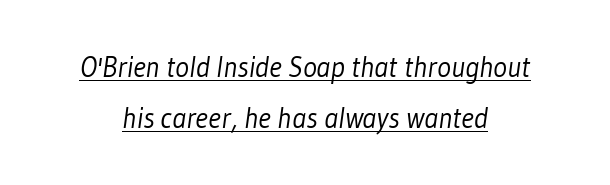
The image shows 29 px light, condensed sans-serif type; set centered, line spacing 1.76x, normal letter spacing, underlined; low stroke contrast and a medium x-height.
